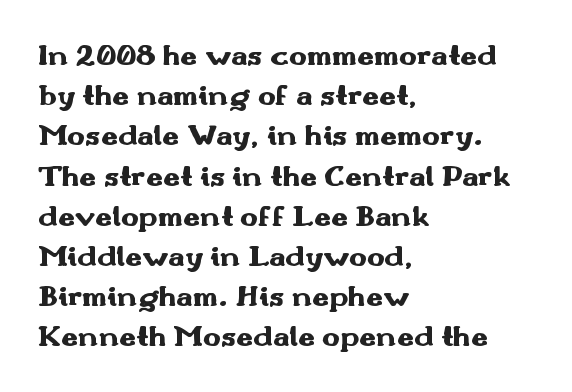
The image shows 30 px heavy, wide sans-serif type, upright; set left-aligned, normal line spacing (1.34x), normal letter spacing, not underlined; medium stroke contrast and a small x-height.
